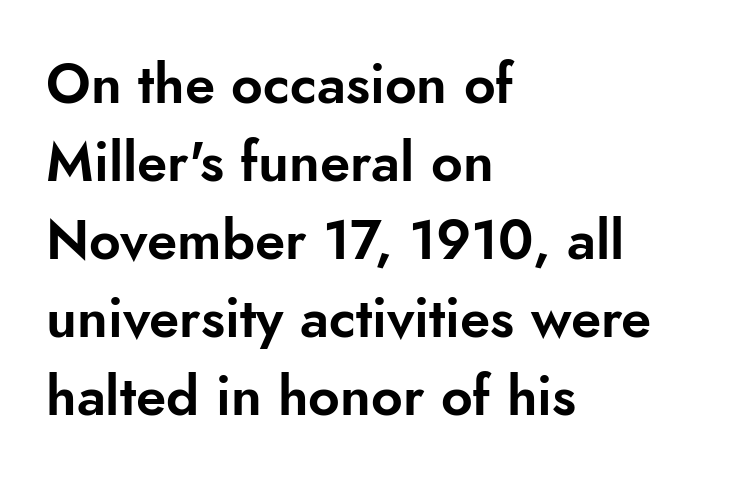
Q: Is the text italic (slanted)? A: No, it is upright.
Q: Is the typeface a serif or a sans-serif typeface? A: Sans-serif.
Q: Is the text underlined? A: No.
Q: How is the paragraph aligned? A: Left-aligned.
Q: Is the spacing between letters normal or unusually wide? A: Normal.
Q: Is the spacing between lines tight, normal or loose? A: Normal.
Q: Width (condensed, normal, or wide)? A: Normal.
Q: Stroke contrast? A: Low.
Q: x-height? A: Small.
Q: Monospaced? A: No.
